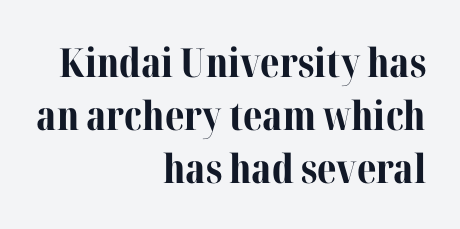
The image shows 40 px bold serif type, upright; set right-aligned, normal line spacing (1.32x), normal letter spacing, not underlined; medium stroke contrast and a medium x-height.
